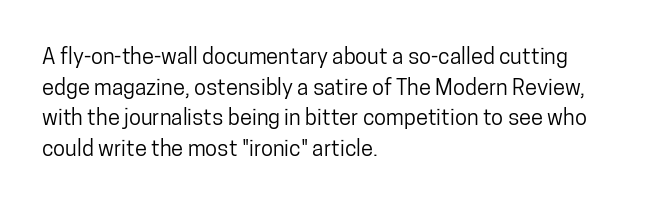
{"italic": "no", "underline": "no", "align": "left", "line_spacing": "normal", "line_spacing_ratio": 1.39, "letter_spacing": "normal", "letter_spacing_em": 0.0, "glyph_px": 22}
